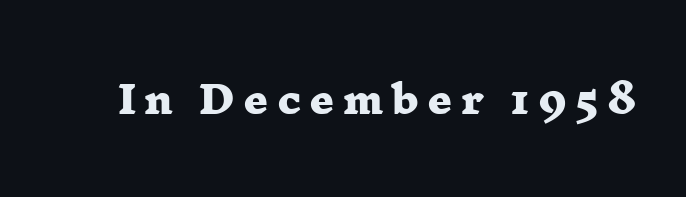
{"serif": "yes", "bold": "yes", "weight": "heavy", "width": "wide", "stroke_contrast": "low", "x_height": "medium", "monospaced": "no", "underline": "no", "letter_spacing": "wide", "letter_spacing_em": 0.21, "glyph_px": 38}
